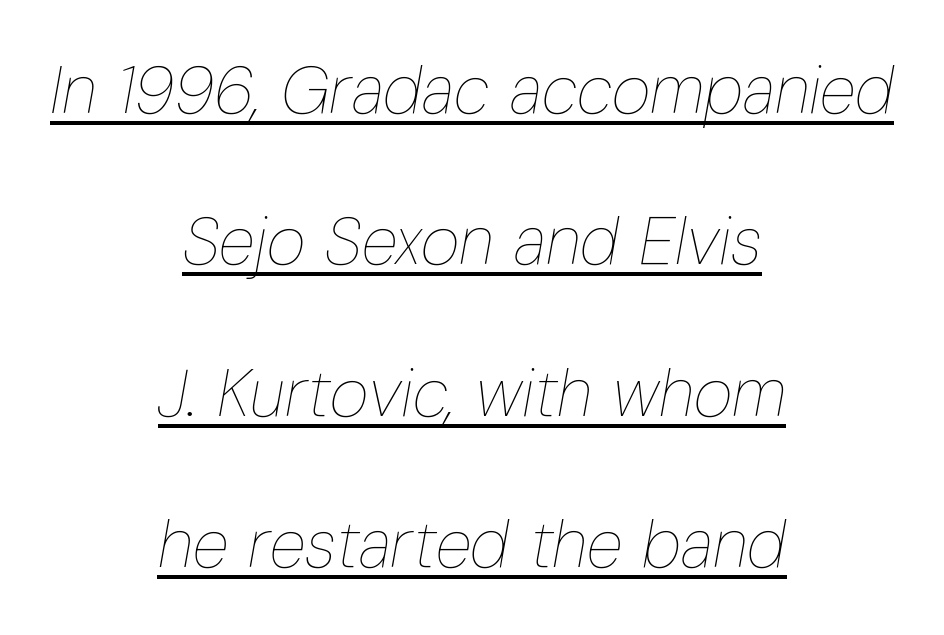
Q: Is the text bold? A: No.
Q: Is the text italic (slanted)? A: Yes, it leans right by about 10 degrees.
Q: Is the text underlined? A: Yes.
Q: How is the paragraph aligned? A: Centered.
Q: Is the spacing between letters normal or unusually wide? A: Normal.
Q: Is the spacing between lines tight, normal or loose? A: Loose.
Q: Width (condensed, normal, or wide)? A: Condensed.
Q: Stroke contrast? A: Low.
Q: x-height? A: Medium.
Q: Monospaced? A: No.
